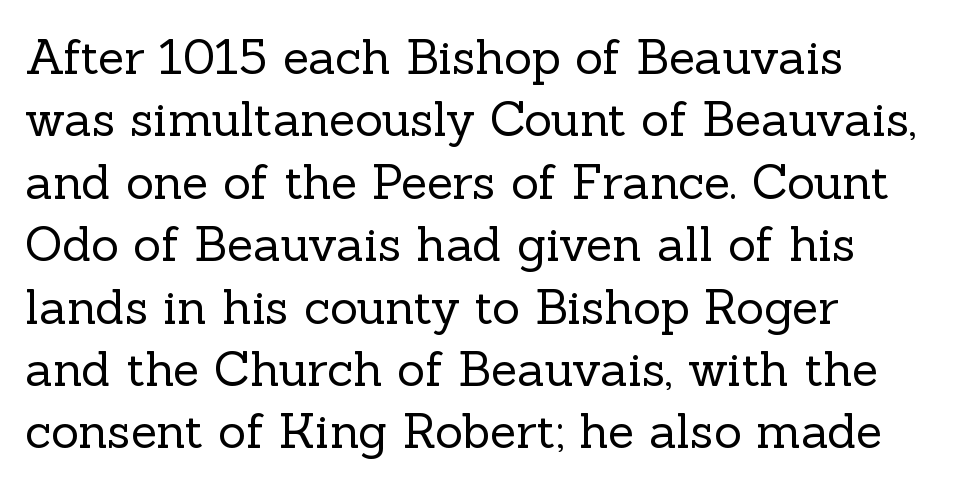
{"serif": "yes", "italic": "no", "bold": "no", "weight": "regular", "width": "normal", "x_height": "medium", "monospaced": "no", "underline": "no", "align": "left", "line_spacing": "normal", "line_spacing_ratio": 1.3, "letter_spacing": "normal", "letter_spacing_em": 0.0, "glyph_px": 48}
